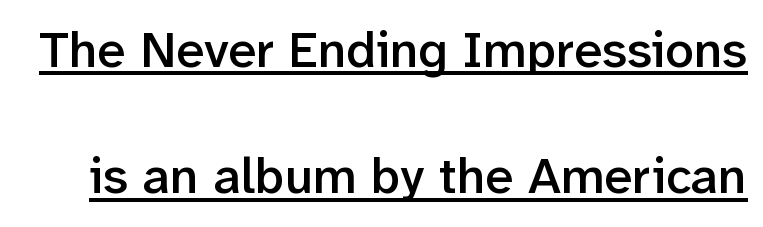
The image shows 51 px semibold sans-serif type, upright; set loose line spacing (2.48x), normal letter spacing, underlined; low stroke contrast and a medium x-height.
